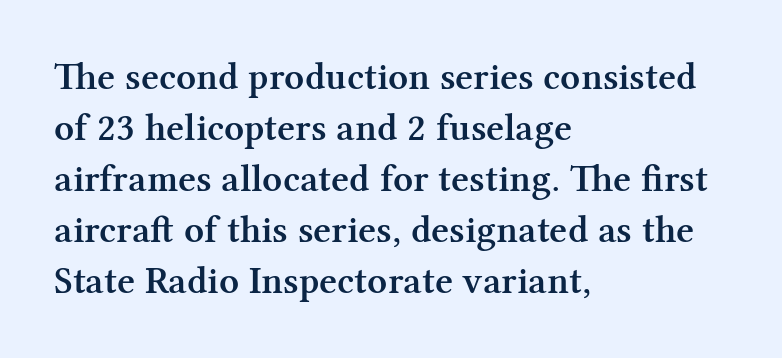
{"serif": "yes", "italic": "no", "bold": "semi", "weight": "semibold", "width": "normal", "stroke_contrast": "medium", "x_height": "medium", "monospaced": "no", "underline": "no", "align": "left", "line_spacing": "normal", "line_spacing_ratio": 1.31, "letter_spacing": "normal", "letter_spacing_em": 0.0, "glyph_px": 39}
